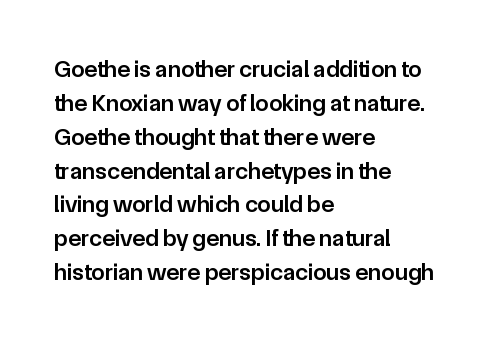
Q: Is the text bold? A: Semi-bold.
Q: Is the text italic (slanted)? A: No, it is upright.
Q: Is the text underlined? A: No.
Q: How is the paragraph aligned? A: Left-aligned.
Q: Is the spacing between letters normal or unusually wide? A: Normal.
Q: Is the spacing between lines tight, normal or loose? A: Normal.
